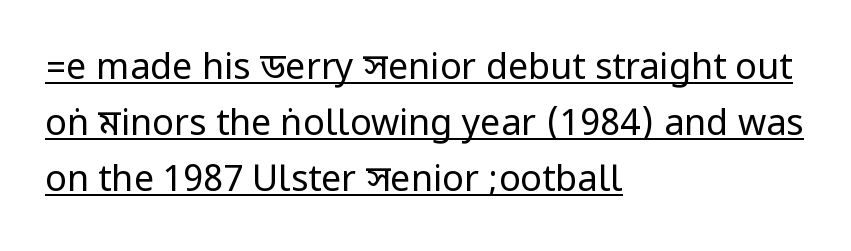
Stroke mass is kept to a normal reading level or below. This rendering leaves character spacing at its baseline value. Beneath each row of characters lies a ruled line. The letters carry no serifs — their stems end cleanly without finishing strokes. Left-aligned paragraph, ragged on the right.
